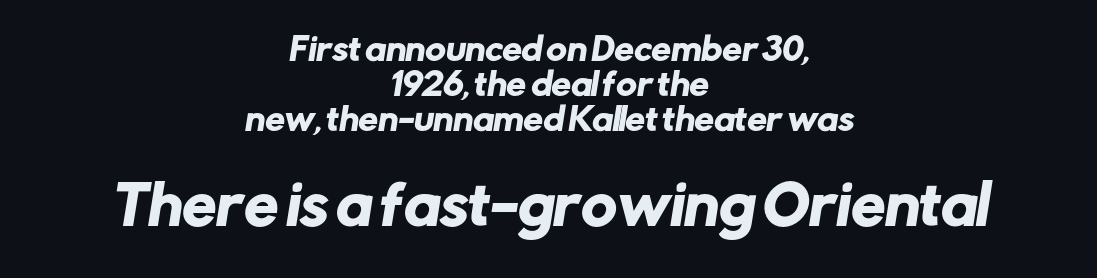
The lines are quadded center. Is the letter spacing exaggerated? No — it looks like the ordinary default. Think of a printed novel: that variable character pitch is what you see here. Decoration check: the copy has no underline. The letters carry no serifs — their stems end cleanly without finishing strokes. Leading is clearly below the norm, producing a dense column.
